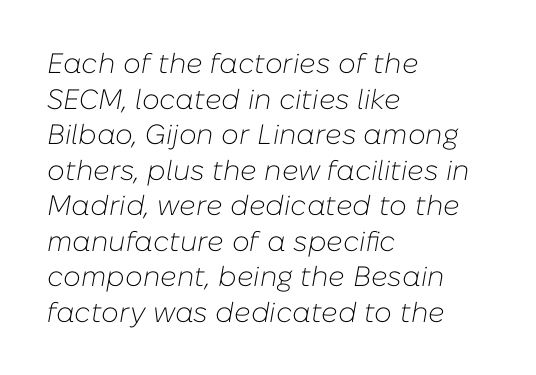
Q: Is the text bold? A: No.
Q: Is the text italic (slanted)? A: Yes, it leans right by about 10 degrees.
Q: Is the text underlined? A: No.
Q: How is the paragraph aligned? A: Left-aligned.
Q: Is the spacing between letters normal or unusually wide? A: Normal.
Q: Is the spacing between lines tight, normal or loose? A: Normal.
Q: Width (condensed, normal, or wide)? A: Normal.
Q: Stroke contrast? A: Low.
Q: x-height? A: Medium.
Q: Monospaced? A: No.
